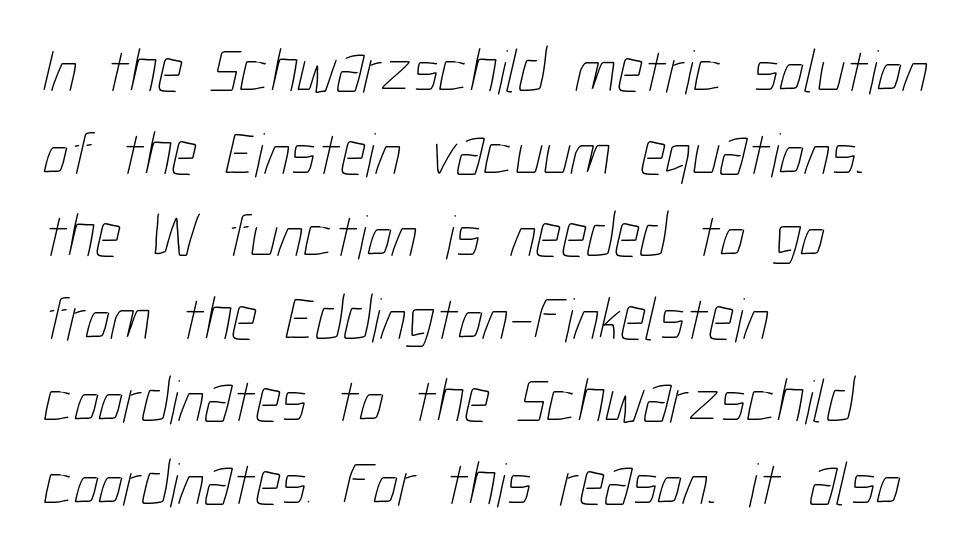
{"bold": "no", "weight": "thin", "width": "condensed", "stroke_contrast": "low", "x_height": "medium", "monospaced": "no", "underline": "no", "align": "left", "line_spacing": "normal", "line_spacing_ratio": 1.31, "letter_spacing": "normal", "letter_spacing_em": 0.0, "glyph_px": 63}
